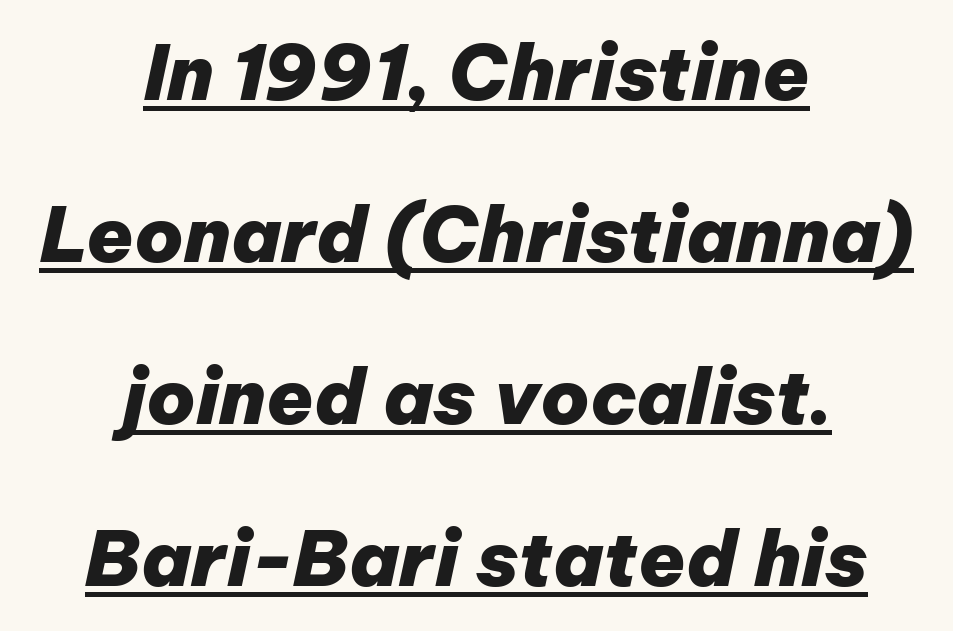
{"italic": "yes", "lean": "right", "slant_degrees": 12, "bold": "yes", "weight": "heavy", "width": "normal", "stroke_contrast": "low", "x_height": "medium", "monospaced": "no", "underline": "yes", "align": "center", "line_spacing": "loose", "line_spacing_ratio": 2.13, "letter_spacing": "normal", "letter_spacing_em": 0.0, "glyph_px": 76}
